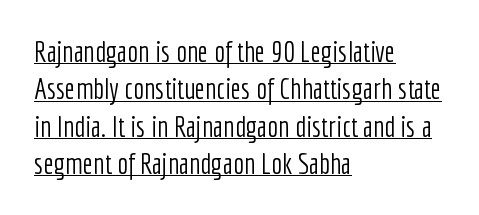
{"serif": "no", "italic": "no", "bold": "no", "weight": "light", "width": "condensed", "stroke_contrast": "low", "x_height": "medium", "monospaced": "no", "underline": "yes", "align": "left", "line_spacing": "normal", "line_spacing_ratio": 1.29, "letter_spacing": "normal", "letter_spacing_em": 0.0, "glyph_px": 29}
